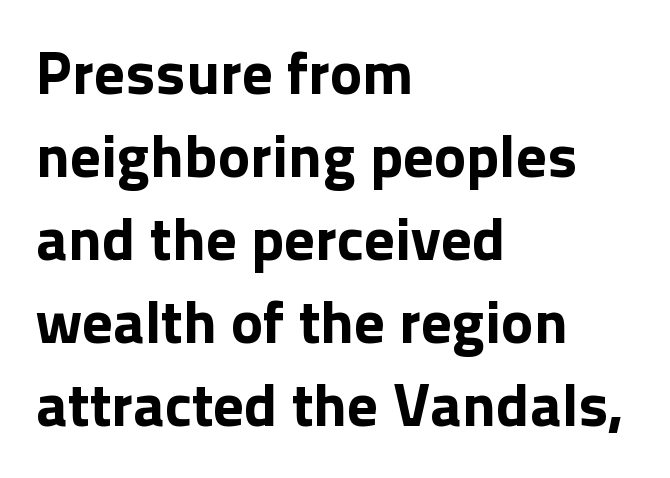
{"serif": "no", "italic": "no", "bold": "yes", "weight": "bold", "width": "normal", "x_height": "medium", "monospaced": "no", "underline": "no", "align": "left", "line_spacing": "normal", "line_spacing_ratio": 1.36, "letter_spacing": "normal", "letter_spacing_em": 0.0, "glyph_px": 61}
